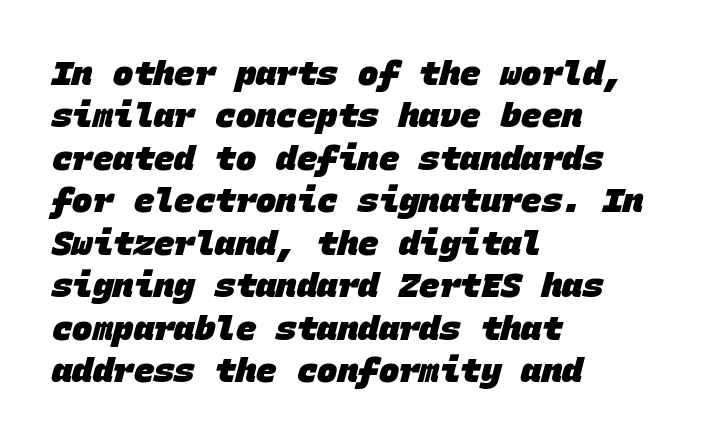
The image shows 34 px heavy sans-serif type, monospaced; set left-aligned, normal line spacing (1.25x), normal letter spacing, not underlined; low stroke contrast and a large x-height.
